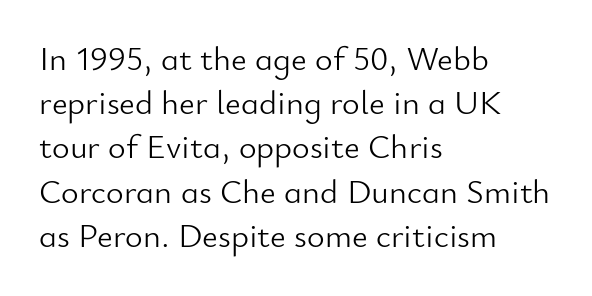
{"serif": "no", "italic": "no", "bold": "no", "weight": "light", "width": "normal", "stroke_contrast": "low", "x_height": "small", "monospaced": "no", "underline": "no", "align": "left", "line_spacing": "normal", "line_spacing_ratio": 1.3, "letter_spacing": "normal", "letter_spacing_em": 0.0, "glyph_px": 34}
